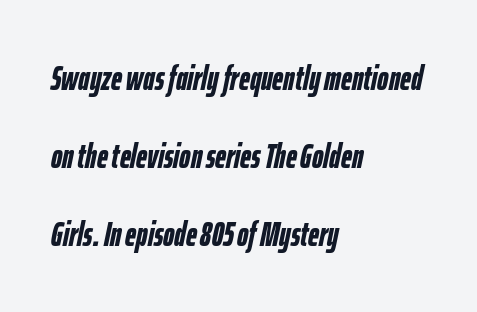
{"italic": "yes", "lean": "right", "slant_degrees": 12, "bold": "yes", "weight": "semibold", "width": "condensed", "stroke_contrast": "low", "x_height": "medium", "monospaced": "no", "underline": "no", "align": "left", "line_spacing": "loose", "line_spacing_ratio": 2.29, "letter_spacing": "normal", "letter_spacing_em": 0.0, "glyph_px": 34}
